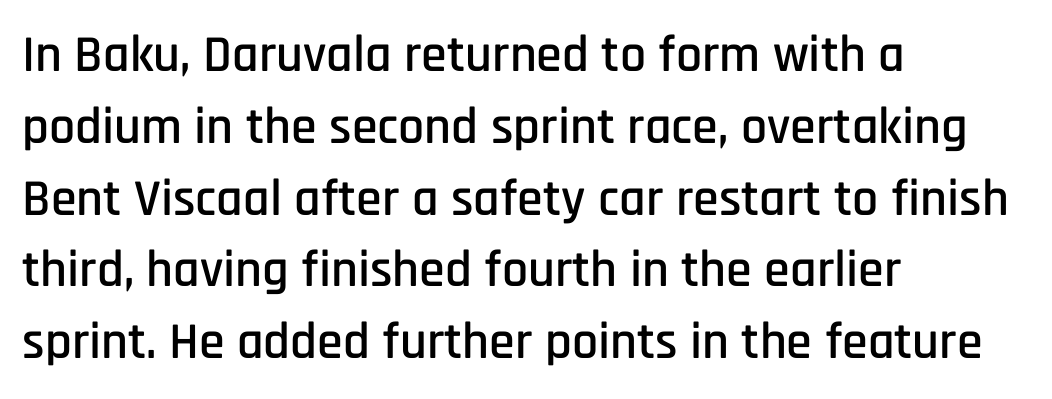
Q: Is the text italic (slanted)? A: No, it is upright.
Q: Is the typeface a serif or a sans-serif typeface? A: Sans-serif.
Q: Is the text underlined? A: No.
Q: How is the paragraph aligned? A: Left-aligned.
Q: Is the spacing between letters normal or unusually wide? A: Normal.
Q: Is the spacing between lines tight, normal or loose? A: Normal.
Q: Width (condensed, normal, or wide)? A: Condensed.
Q: Stroke contrast? A: Low.
Q: x-height? A: Large.
Q: Monospaced? A: No.
